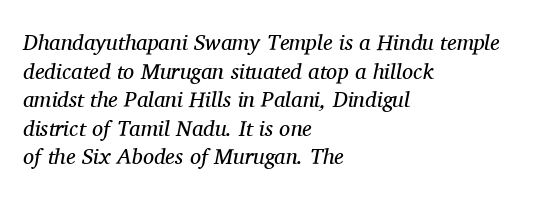
Plain, unruled lines of type. The glyphs look as if they've been sheared to an angle. The strokes carry an ordinary text weight at most. Students, observe: this is what conventionally led text looks like. The lines are quadded left. Glyph-to-glyph distance matches everyday printed text.
